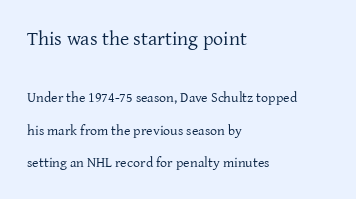
A classic flush-left, rag-right setting is used for this passage. The typography opts for an upright posture over an oblique one. Nobody touched the tracking dial on this one. Underline: absent. The typeface has the unassuming heft of standard copy or less. You could fit nearly another row in the gap between these rows.
